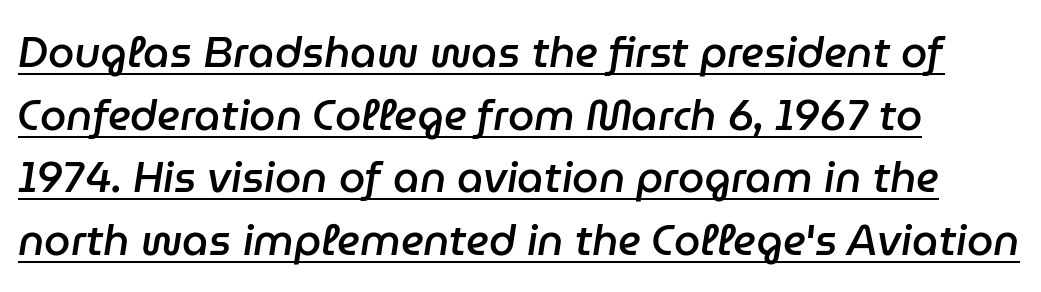
{"italic": "yes", "lean": "right", "slant_degrees": 9, "bold": "semi", "weight": "semibold", "width": "normal", "stroke_contrast": "low", "x_height": "medium", "monospaced": "no", "underline": "yes", "align": "left", "line_spacing": "normal", "line_spacing_ratio": 1.49, "letter_spacing": "normal", "letter_spacing_em": 0.0, "glyph_px": 42}
